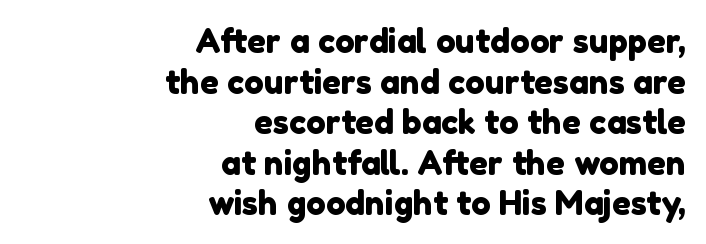
Q: Is the typeface a serif or a sans-serif typeface? A: Sans-serif.
Q: Is the text underlined? A: No.
Q: How is the paragraph aligned? A: Right-aligned.
Q: Is the spacing between letters normal or unusually wide? A: Normal.
Q: Width (condensed, normal, or wide)? A: Normal.
Q: x-height? A: Medium.
Q: Monospaced? A: No.
